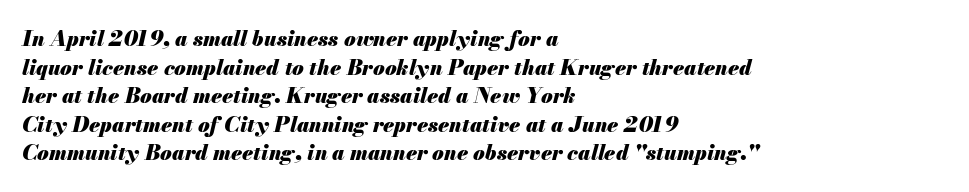
This rendering leaves character spacing at its baseline value. These words are printed bold, with thick strokes throughout. Line spacing here is normal. Just letters on the line, the space beneath them empty. Each line starts at the same left margin while the right side varies. The glyphs look as if they've been sheared to an angle.
